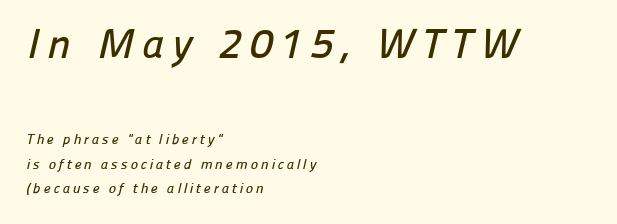
{"serif": "no", "width": "normal", "stroke_contrast": "low", "x_height": "medium", "monospaced": "no", "underline": "no", "align": "left", "line_spacing_ratio": 1.75, "letter_spacing": "wide", "letter_spacing_em": 0.2, "larger_block": "first", "size_ratio": 3.0, "glyph_px": 42}
